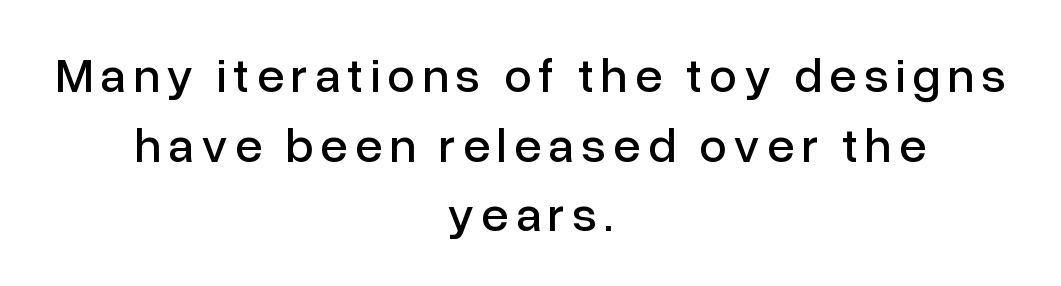
The image shows 49 px sans-serif type, upright; set centered, normal line spacing (1.42x), not underlined; low stroke contrast and a medium x-height.
